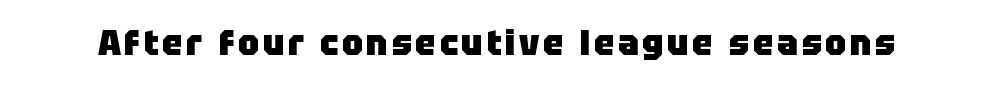
Q: Is the text bold? A: Yes.
Q: Is the text italic (slanted)? A: No, it is upright.
Q: Is the typeface a serif or a sans-serif typeface? A: Sans-serif.
Q: Is the text underlined? A: No.
Q: Width (condensed, normal, or wide)? A: Normal.
Q: Stroke contrast? A: Low.
Q: x-height? A: Large.
Q: Monospaced? A: No.
